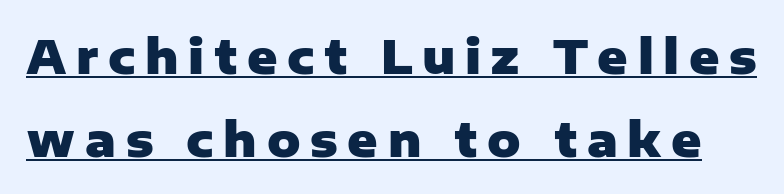
The image shows 46 px heavy sans-serif type, upright; set line spacing 1.8x, unusually wide letter spacing (+0.21 em), underlined; low stroke contrast and a medium x-height.
